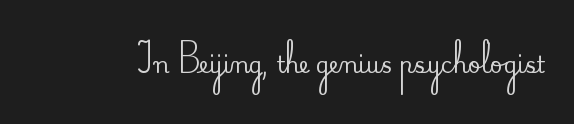
{"italic": "no", "underline": "no", "letter_spacing": "normal", "letter_spacing_em": 0.0, "glyph_px": 22}
